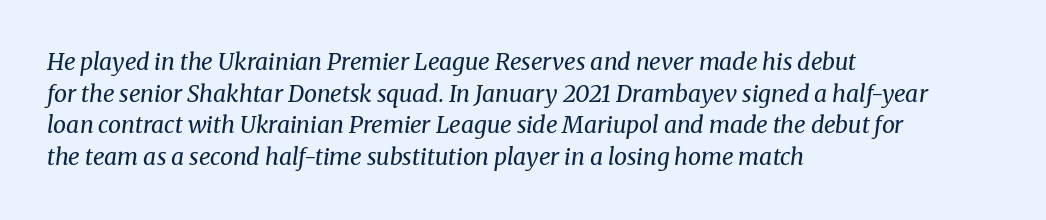
Where is the straight margin? On the left. What's the leading like? Ordinary, nothing unusual. The tracking reads as untouched default to a designer's eye. The foot of each line stays bare and open. Notice how the stems are inclined rather than vertical — that's the hallmark of italics.
